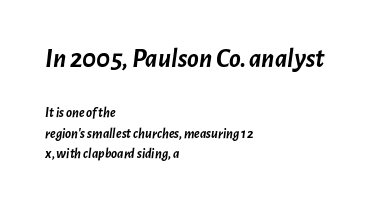
{"italic": "yes", "lean": "right", "slant_degrees": 7, "bold": "yes", "underline": "no", "align": "left", "line_spacing": "normal", "line_spacing_ratio": 1.44, "letter_spacing": "normal", "letter_spacing_em": 0.0, "larger_block": "first", "size_ratio": 1.93, "glyph_px": 27}
